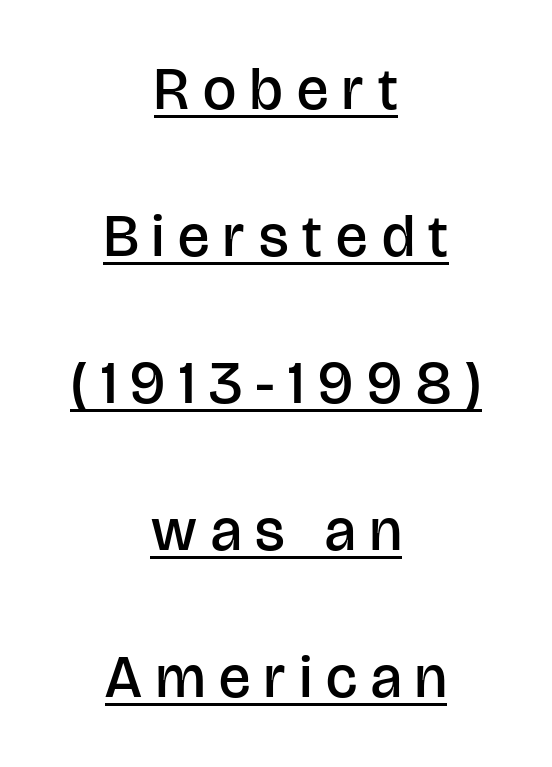
The letters advance in unequal steps, a hallmark of proportional type. The lettering holds an erect, upright posture throughout. Each line of the rendering has a horizontal stroke beneath the glyphs. Observe the absence of serifs on each vertical stroke in this sample.
